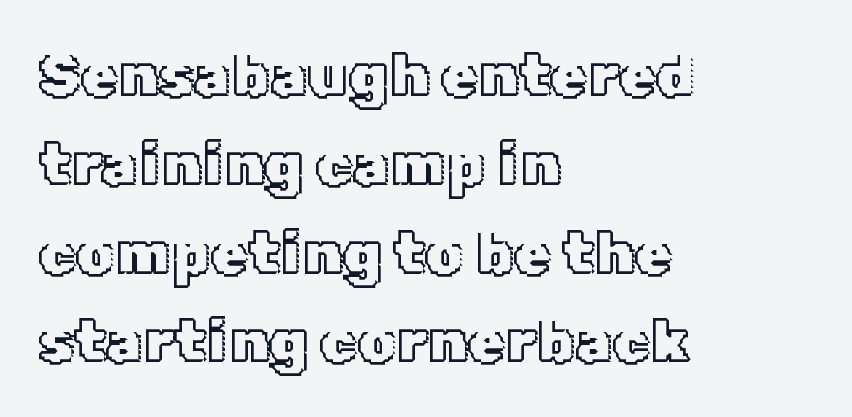
{"italic": "no", "width": "normal", "x_height": "medium", "monospaced": "no", "underline": "no", "align": "left", "line_spacing": "normal", "line_spacing_ratio": 1.48, "letter_spacing": "normal", "letter_spacing_em": 0.0, "glyph_px": 60}
